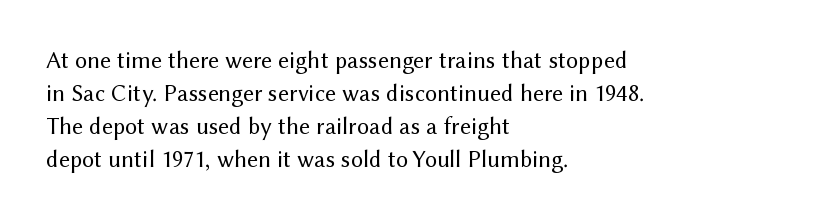
Q: Is the text bold? A: No.
Q: Is the text italic (slanted)? A: No, it is upright.
Q: Is the text underlined? A: No.
Q: How is the paragraph aligned? A: Left-aligned.
Q: Is the spacing between letters normal or unusually wide? A: Normal.
Q: Is the spacing between lines tight, normal or loose? A: Normal.
